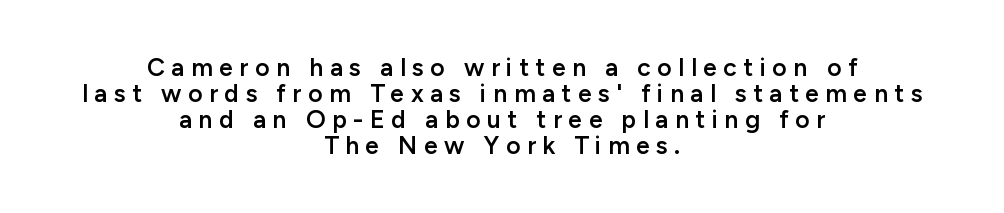
Neither beginnings nor endings align; midpoints do. Each glyph is drawn with semibold strokes, heavier than normal yet not fully bold. Ascenders rise straight up at ninety degrees. Any mark beneath the type? The region is blank.
